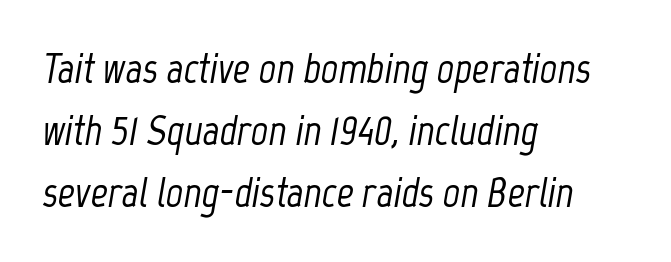
The image shows 42 px condensed type, italic (leaning right); set left-aligned, normal line spacing (1.48x), normal letter spacing, not underlined; low stroke contrast and a medium x-height.
